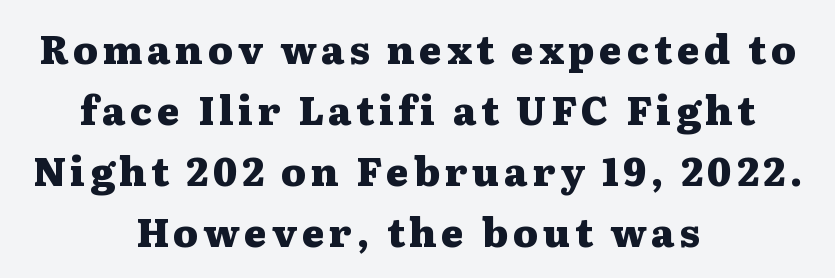
The image shows 39 px heavy, wide serif type, upright; set centered, normal line spacing (1.56x), not underlined; medium stroke contrast and a medium x-height.
